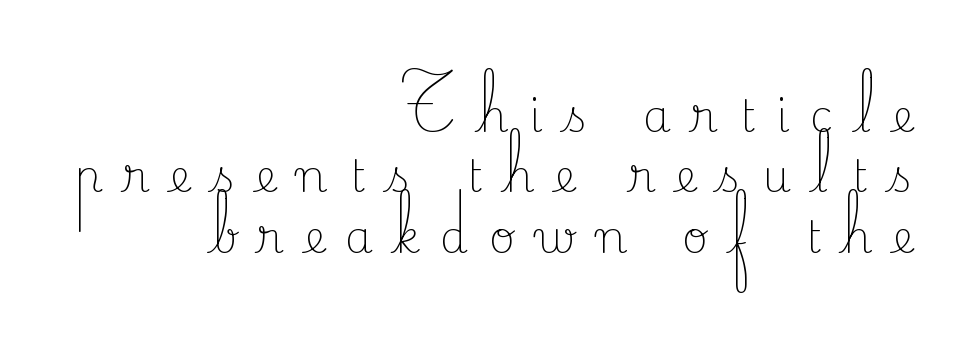
The image shows 45 px light serif type, upright; set right-aligned, normal line spacing (1.34x), unusually wide letter spacing (+0.46 em), not underlined; low stroke contrast and a small x-height.
